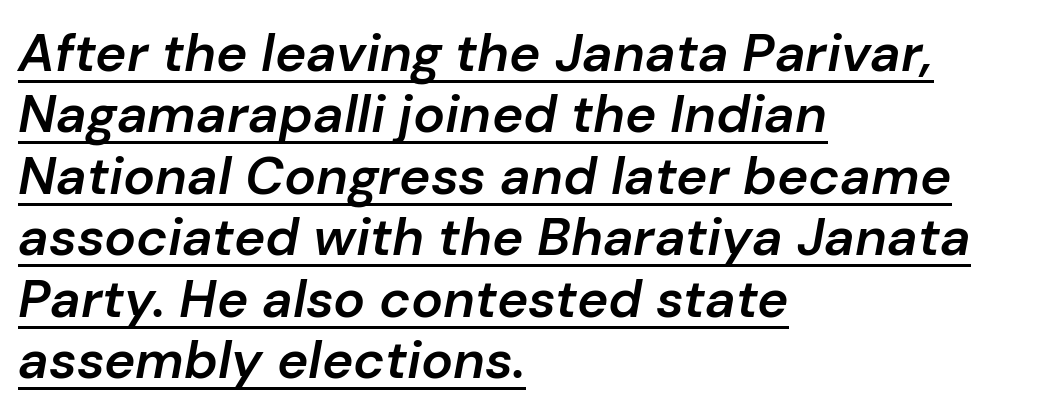
Somebody hit Ctrl+U on this one — the words are underlined. This is oblique type, the kind used for emphasis or titles. Letter spacing: default. Bold? Not quite — semibold, heavier than regular but stopping short. Character widths vary here, with narrow letters taking less room than wide ones.
